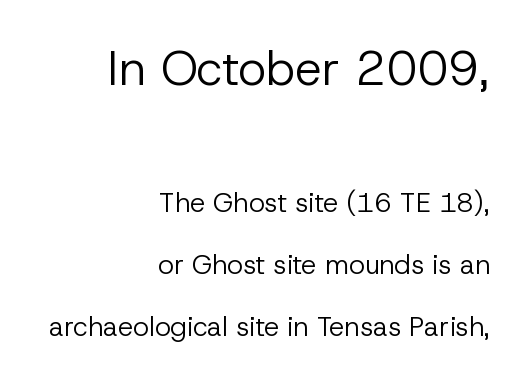
{"serif": "no", "italic": "no", "bold": "no", "weight": "regular", "width": "normal", "stroke_contrast": "low", "x_height": "medium", "monospaced": "no", "underline": "no", "align": "right", "line_spacing": "loose", "line_spacing_ratio": 2.29, "letter_spacing": "normal", "letter_spacing_em": 0.0, "larger_block": "first", "size_ratio": 1.78, "glyph_px": 48}
